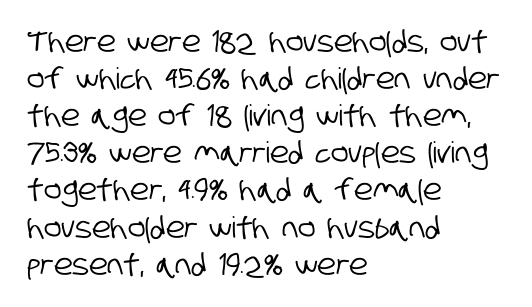
Q: Is the typeface a serif or a sans-serif typeface? A: Sans-serif.
Q: Is the text underlined? A: No.
Q: How is the paragraph aligned? A: Left-aligned.
Q: Is the spacing between letters normal or unusually wide? A: Normal.
Q: Is the spacing between lines tight, normal or loose? A: Normal.
Q: Width (condensed, normal, or wide)? A: Condensed.
Q: Stroke contrast? A: Low.
Q: x-height? A: Large.
Q: Monospaced? A: No.
